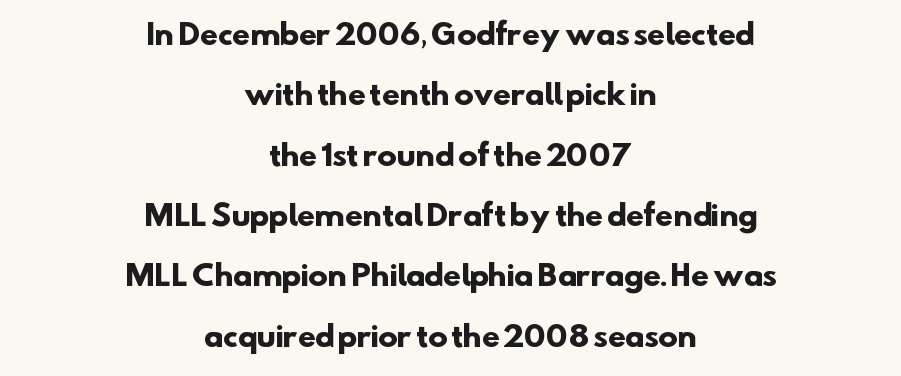
The passage shown is not underscored anywhere. The lines in this sample share a center point and differ in where they start and stop. Is this a fixed-width face? No — the glyphs have proportional, varying widths. Heavy, bold letterforms. Letter spacing: default. Does the type have serifs? No, each stem ends abruptly.
